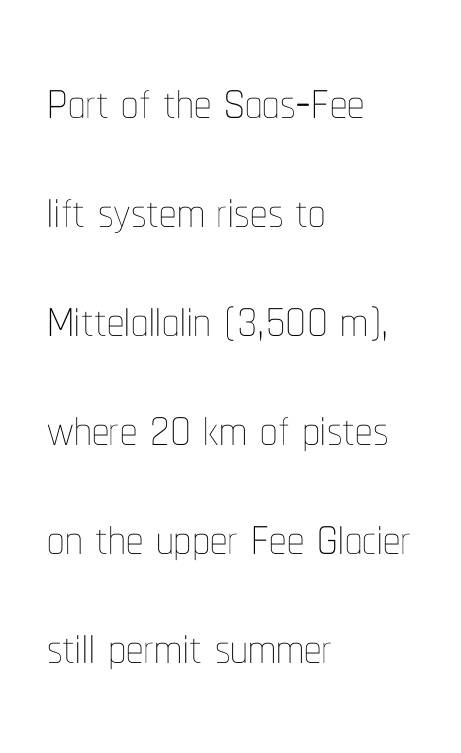
Q: Is the text bold? A: No.
Q: Is the text italic (slanted)? A: No, it is upright.
Q: Is the text underlined? A: No.
Q: How is the paragraph aligned? A: Left-aligned.
Q: Is the spacing between letters normal or unusually wide? A: Normal.
Q: Is the spacing between lines tight, normal or loose? A: Normal.
Q: Width (condensed, normal, or wide)? A: Condensed.
Q: Stroke contrast? A: Low.
Q: x-height? A: Medium.
Q: Monospaced? A: No.
